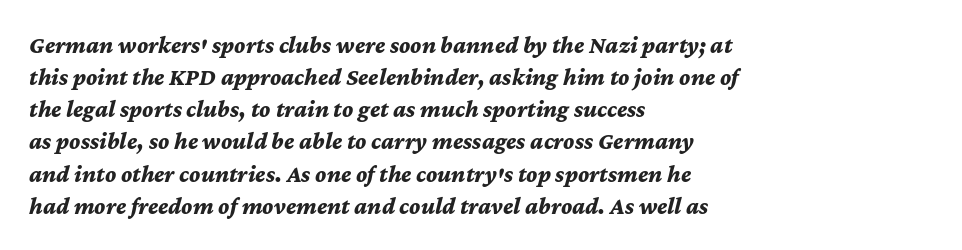
{"italic": "yes", "lean": "right", "slant_degrees": 12, "bold": "yes", "underline": "no", "align": "left", "line_spacing": "normal", "line_spacing_ratio": 1.34, "letter_spacing": "normal", "letter_spacing_em": 0.0, "glyph_px": 24}
